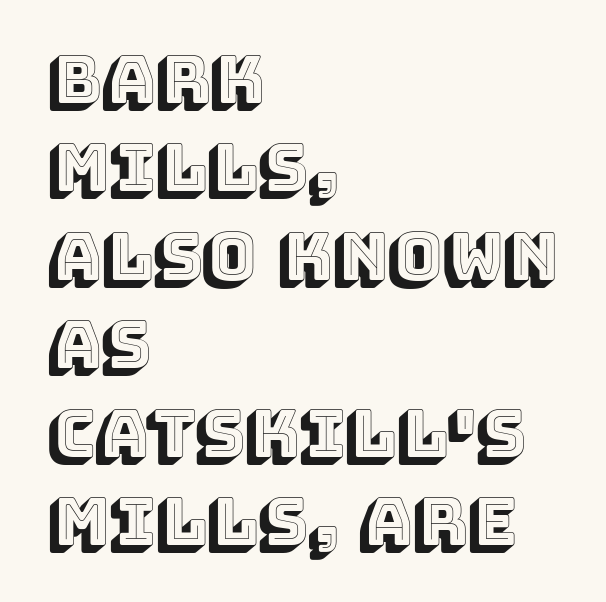
Q: Is the text italic (slanted)? A: No, it is upright.
Q: Is the text underlined? A: No.
Q: How is the paragraph aligned? A: Left-aligned.
Q: Is the spacing between letters normal or unusually wide? A: Normal.
Q: Is the spacing between lines tight, normal or loose? A: Normal.
Q: Width (condensed, normal, or wide)? A: Normal.
Q: x-height? A: Large.
Q: Monospaced? A: No.
